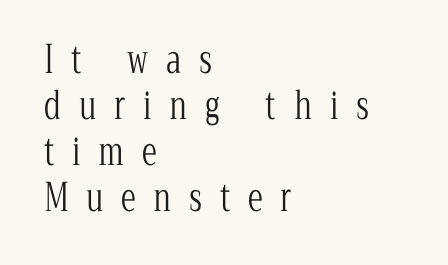
Q: Is the text bold? A: No.
Q: Is the text italic (slanted)? A: No, it is upright.
Q: Is the typeface a serif or a sans-serif typeface? A: Serif.
Q: Is the text underlined? A: No.
Q: How is the paragraph aligned? A: Left-aligned.
Q: Is the spacing between letters normal or unusually wide? A: Unusually wide.
Q: Width (condensed, normal, or wide)? A: Condensed.
Q: Stroke contrast? A: Low.
Q: x-height? A: Medium.
Q: Monospaced? A: No.
